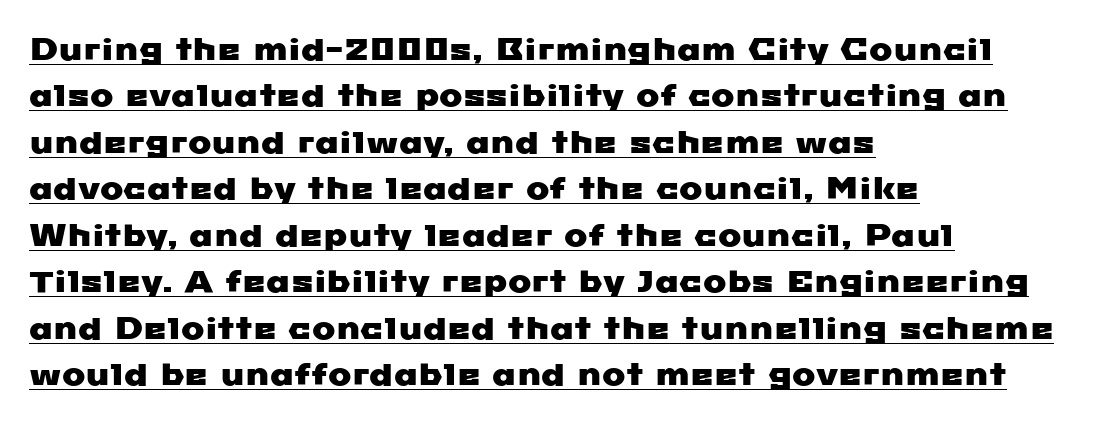
Q: Is the typeface a serif or a sans-serif typeface? A: Sans-serif.
Q: Is the text underlined? A: Yes.
Q: How is the paragraph aligned? A: Left-aligned.
Q: Is the spacing between letters normal or unusually wide? A: Normal.
Q: Is the spacing between lines tight, normal or loose? A: Normal.
Q: Width (condensed, normal, or wide)? A: Wide.
Q: Stroke contrast? A: Low.
Q: x-height? A: Medium.
Q: Monospaced? A: No.
